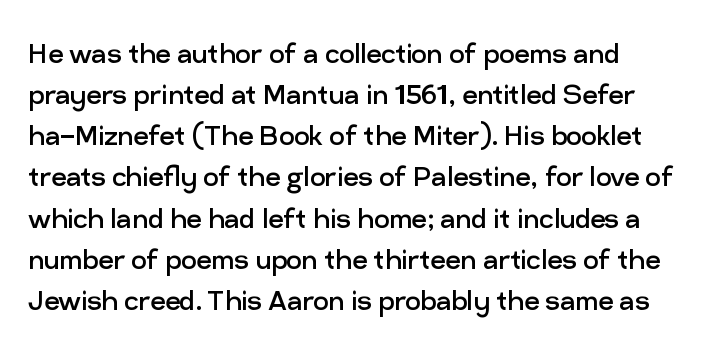
The image shows 34 px regular-weight sans-serif type, upright; set line spacing 1.21x, normal letter spacing, not underlined; low stroke contrast and a medium x-height.
